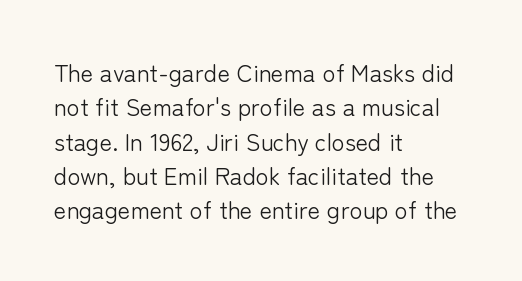
Vertical stems look standard width or narrower in stroke. Default kerning and tracking; the words read as compact shapes. These lines are set flush left with a ragged right edge. The baseline area is clear.
